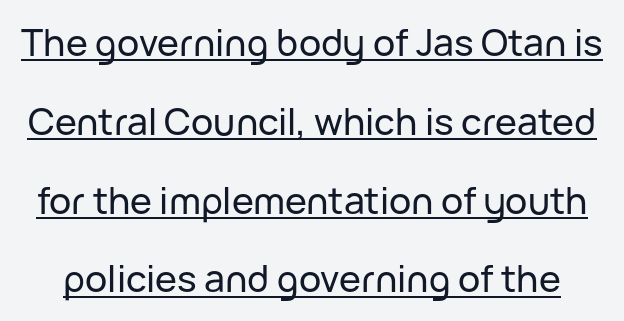
The image shows 37 px sans-serif type, upright; set loose line spacing (2.13x), normal letter spacing, underlined; low stroke contrast and a medium x-height.
